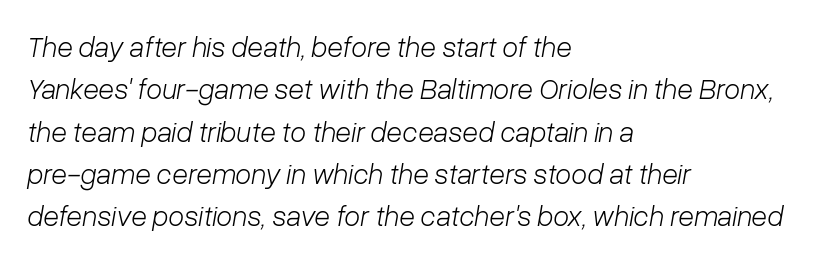
{"italic": "yes", "lean": "right", "slant_degrees": 10, "bold": "no", "weight": "light", "width": "normal", "stroke_contrast": "low", "x_height": "medium", "monospaced": "no", "underline": "no", "align": "left", "line_spacing": "normal", "line_spacing_ratio": 1.46, "letter_spacing": "normal", "letter_spacing_em": 0.0, "glyph_px": 29}
